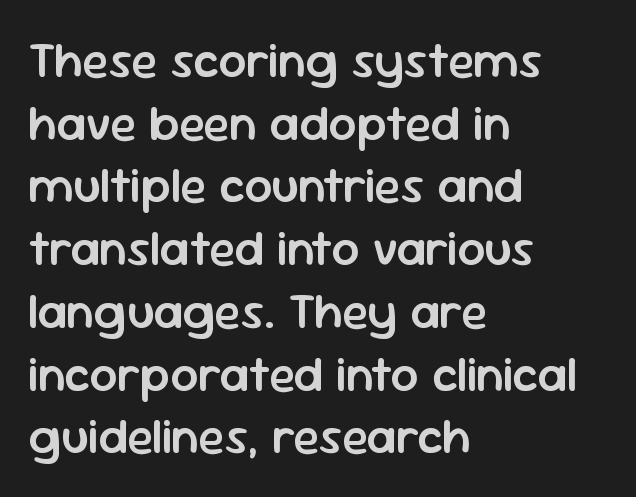
{"serif": "no", "italic": "no", "bold": "semi", "weight": "semibold", "width": "normal", "stroke_contrast": "low", "x_height": "medium", "monospaced": "no", "underline": "no", "align": "left", "line_spacing": "normal", "line_spacing_ratio": 1.28, "letter_spacing": "normal", "letter_spacing_em": 0.0, "glyph_px": 49}
